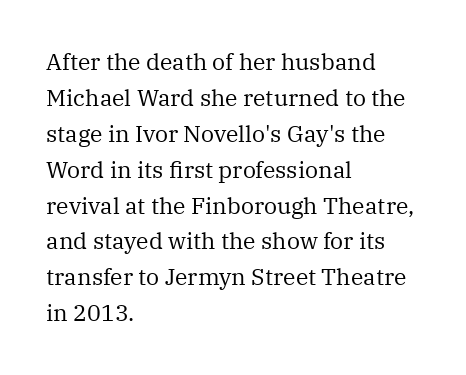
{"italic": "no", "bold": "no", "underline": "no", "align": "left", "line_spacing": "normal", "line_spacing_ratio": 1.56, "letter_spacing": "normal", "letter_spacing_em": 0.0, "glyph_px": 23}
